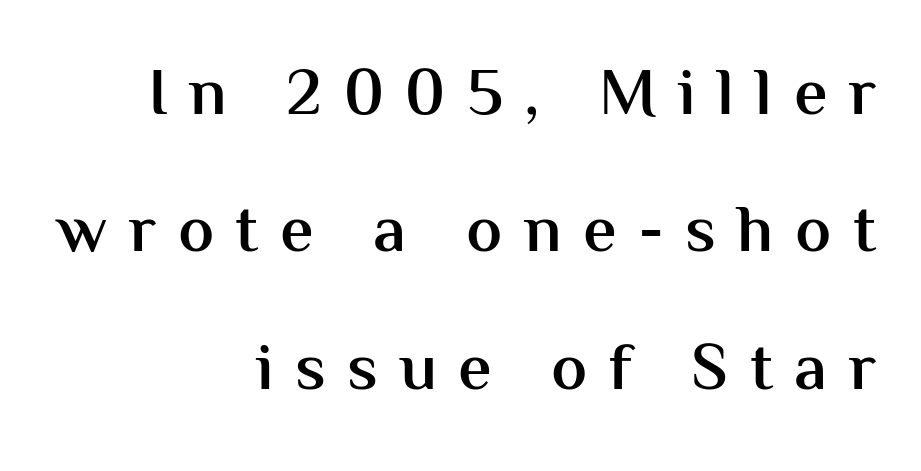
Q: Is the text bold? A: Semi-bold.
Q: Is the text italic (slanted)? A: No, it is upright.
Q: Is the typeface a serif or a sans-serif typeface? A: Sans-serif.
Q: Is the text underlined? A: No.
Q: How is the paragraph aligned? A: Right-aligned.
Q: Is the spacing between letters normal or unusually wide? A: Unusually wide.
Q: Is the spacing between lines tight, normal or loose? A: Loose.
Q: Width (condensed, normal, or wide)? A: Normal.
Q: Stroke contrast? A: Medium.
Q: x-height? A: Medium.
Q: Monospaced? A: No.
